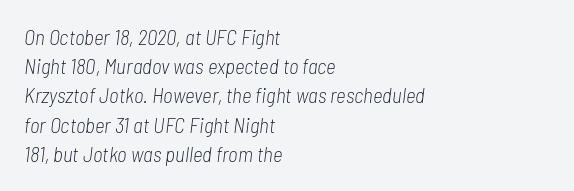
The image shows 21 px text type, italic (leaning right); set left-aligned, normal line spacing (1.39x), normal letter spacing, not underlined.
